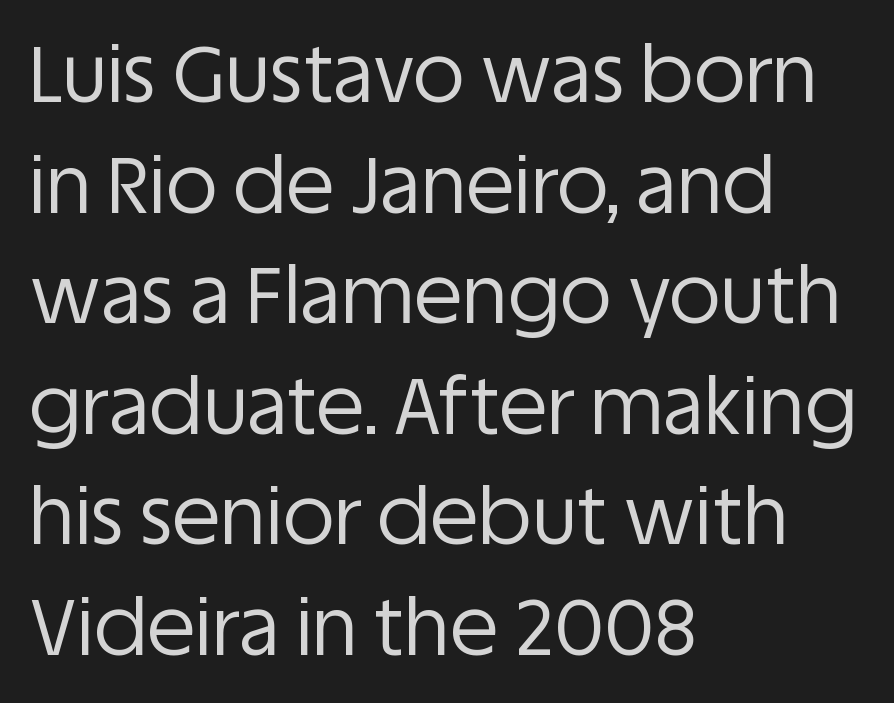
The image shows 79 px regular-weight sans-serif type, upright; set left-aligned, normal line spacing (1.4x), normal letter spacing, not underlined; low stroke contrast and a large x-height.
